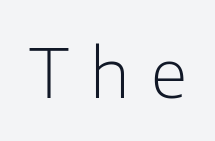
{"serif": "no", "italic": "no", "bold": "no", "weight": "light", "width": "normal", "stroke_contrast": "low", "x_height": "medium", "monospaced": "no", "underline": "no", "letter_spacing": "wide", "letter_spacing_em": 0.32, "glyph_px": 67}
